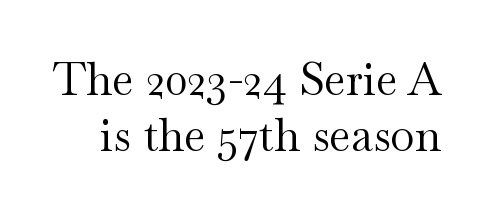
{"serif": "yes", "italic": "no", "bold": "no", "weight": "regular", "width": "wide", "stroke_contrast": "medium", "x_height": "small", "monospaced": "no", "underline": "no", "line_spacing_ratio": 1.24, "letter_spacing": "normal", "letter_spacing_em": 0.0, "glyph_px": 45}
